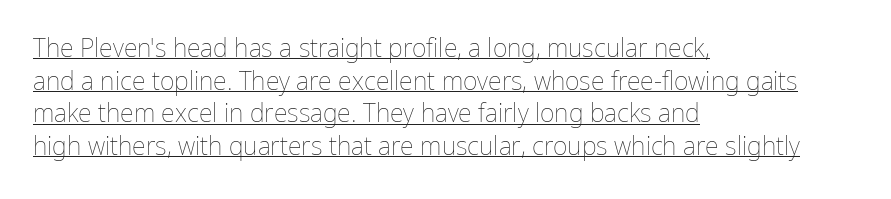
Q: Is the text bold? A: No.
Q: Is the text italic (slanted)? A: No, it is upright.
Q: Is the text underlined? A: Yes.
Q: How is the paragraph aligned? A: Left-aligned.
Q: Is the spacing between letters normal or unusually wide? A: Normal.
Q: Is the spacing between lines tight, normal or loose? A: Normal.
